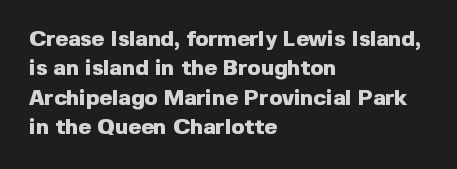
{"italic": "no", "bold": "yes", "underline": "no", "align": "left", "line_spacing": "normal", "line_spacing_ratio": 1.34, "letter_spacing": "normal", "letter_spacing_em": 0.0, "glyph_px": 22}
